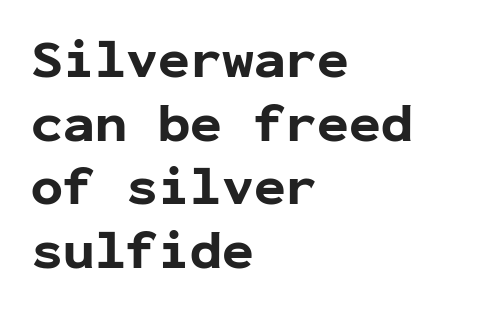
When letters stand straight like this, we call the style roman or upright. Glance below the letters and you will spot only blank space. Its strokes are broad and dark, the hallmark of bold type. The lines in this sample share a left origin and differ only in where they stop. A typesetter would call this zero additional tracking. Do the characters align in a grid? Yes, the font is monospaced.
